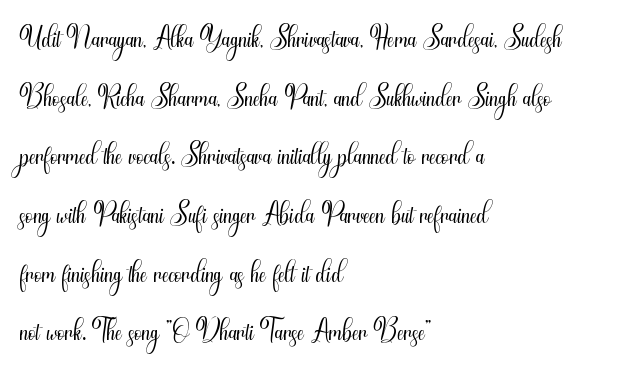
{"serif": "no", "bold": "no", "weight": "light", "width": "condensed", "stroke_contrast": "medium", "x_height": "small", "monospaced": "no", "underline": "no", "align": "left", "line_spacing": "normal", "line_spacing_ratio": 1.43, "letter_spacing": "normal", "letter_spacing_em": 0.0, "glyph_px": 41}
